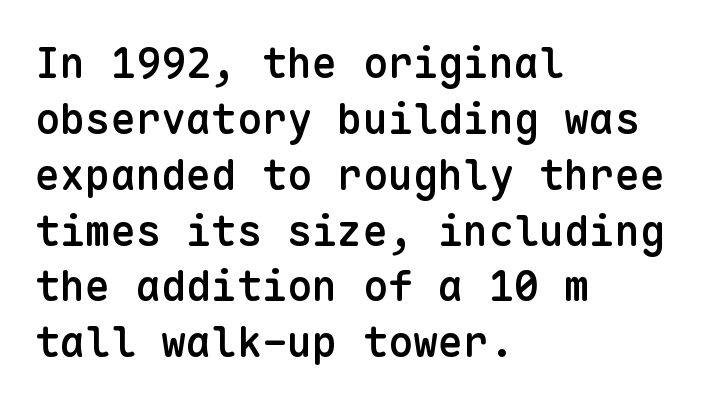
Does the leading feel generous? No, just average. Posture: straight, roman, zero tilt. A typesetter would call this zero additional tracking. Compared with a centered layout, this one pins lines to the left instead. Does the weight exceed regular? Yes, but only to semibold. Is this a fixed-width face? Yes — each glyph sits in an identical cell.
